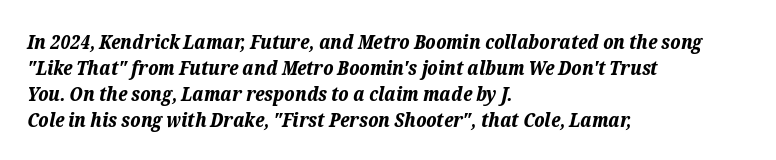
A dark, heavy texture on the line: the type is bold. This rendering uses left alignment, leaving the right contour irregular. A normal amount of white space separates one row of letters from the next. Characters are canted at an angle relative to the baseline's perpendicular.
